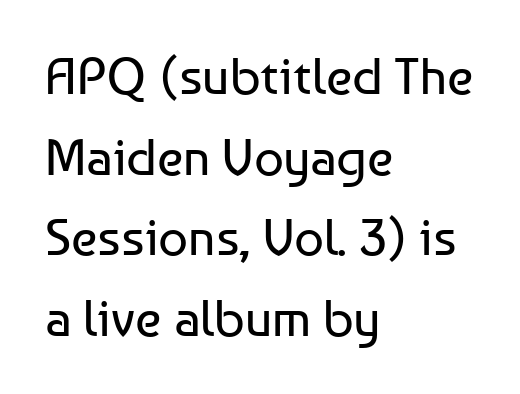
Q: Is the text bold? A: No.
Q: Is the text italic (slanted)? A: No, it is upright.
Q: Is the typeface a serif or a sans-serif typeface? A: Sans-serif.
Q: Is the text underlined? A: No.
Q: How is the paragraph aligned? A: Left-aligned.
Q: Is the spacing between letters normal or unusually wide? A: Normal.
Q: Is the spacing between lines tight, normal or loose? A: Normal.
Q: Width (condensed, normal, or wide)? A: Normal.
Q: Stroke contrast? A: Low.
Q: x-height? A: Medium.
Q: Monospaced? A: No.
